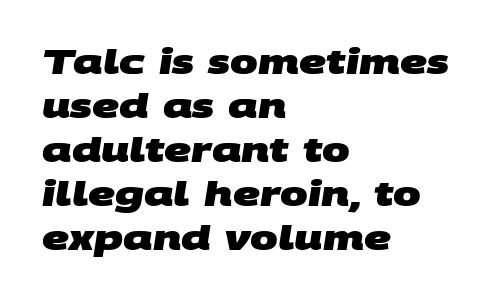
The image shows 33 px heavy, wide sans-serif type; set left-aligned, normal line spacing (1.33x), normal letter spacing, not underlined; medium stroke contrast and a large x-height.
